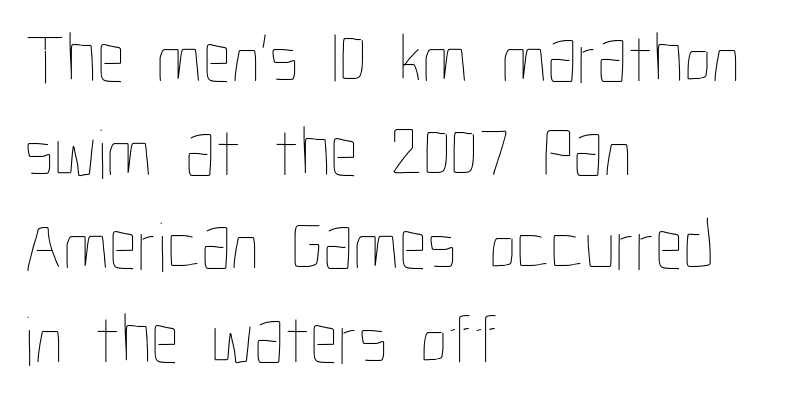
{"italic": "no", "bold": "no", "weight": "thin", "width": "condensed", "stroke_contrast": "low", "x_height": "medium", "monospaced": "no", "underline": "no", "align": "left", "line_spacing": "normal", "line_spacing_ratio": 1.32, "letter_spacing": "normal", "letter_spacing_em": 0.0, "glyph_px": 71}
